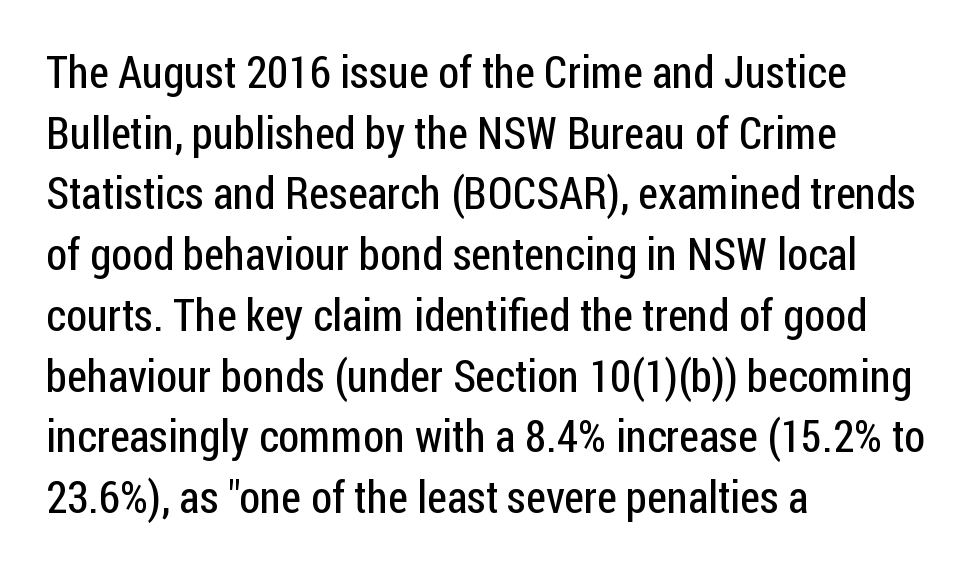
The image shows 45 px regular-weight, condensed sans-serif type, upright; set left-aligned, normal line spacing (1.35x), normal letter spacing, not underlined; low stroke contrast and a medium x-height.
